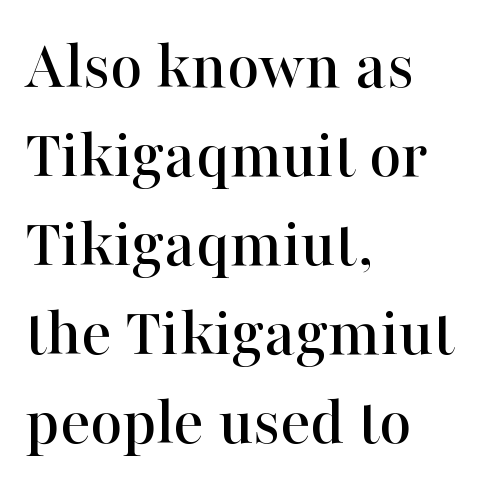
Notice how the passage keeps a crisp vertical edge on the left only. A typesetter would call this proportional, since set widths differ per character. Rows of type keep a routine distance in the vertical direction. Descenders are the only things crossing below the line. If you drew a line through each stem, it would be perfectly vertical.
